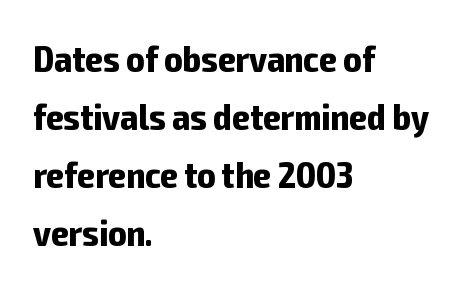
Q: Is the text bold? A: Yes.
Q: Is the text italic (slanted)? A: No, it is upright.
Q: Is the typeface a serif or a sans-serif typeface? A: Sans-serif.
Q: Is the text underlined? A: No.
Q: How is the paragraph aligned? A: Left-aligned.
Q: Is the spacing between letters normal or unusually wide? A: Normal.
Q: Is the spacing between lines tight, normal or loose? A: Normal.
Q: Width (condensed, normal, or wide)? A: Condensed.
Q: Stroke contrast? A: Low.
Q: x-height? A: Medium.
Q: Monospaced? A: No.
